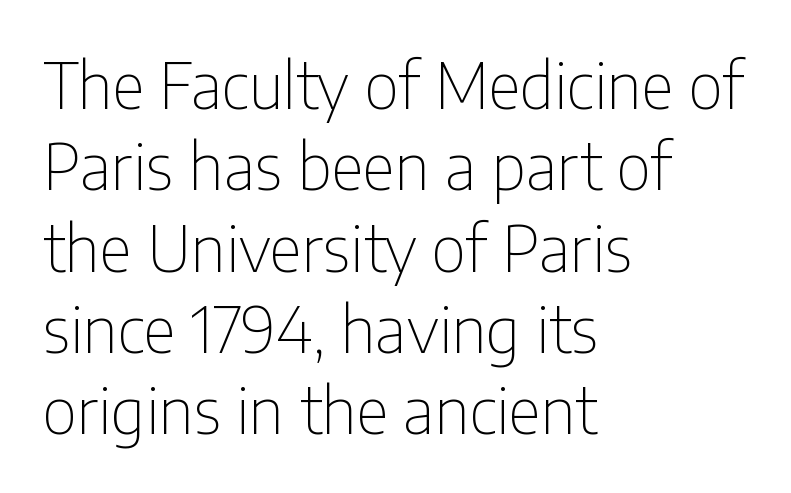
Q: Is the text bold? A: No.
Q: Is the text italic (slanted)? A: No, it is upright.
Q: Is the typeface a serif or a sans-serif typeface? A: Sans-serif.
Q: Is the text underlined? A: No.
Q: How is the paragraph aligned? A: Left-aligned.
Q: Is the spacing between letters normal or unusually wide? A: Normal.
Q: Is the spacing between lines tight, normal or loose? A: Normal.
Q: Width (condensed, normal, or wide)? A: Condensed.
Q: Stroke contrast? A: Low.
Q: x-height? A: Medium.
Q: Monospaced? A: No.
